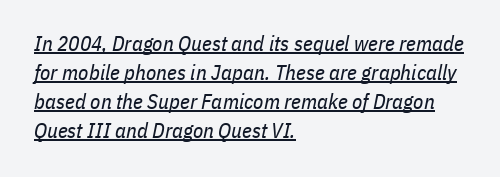
The image shows 21 px text type, italic (leaning right); set left-aligned, normal line spacing (1.38x), normal letter spacing, underlined.
